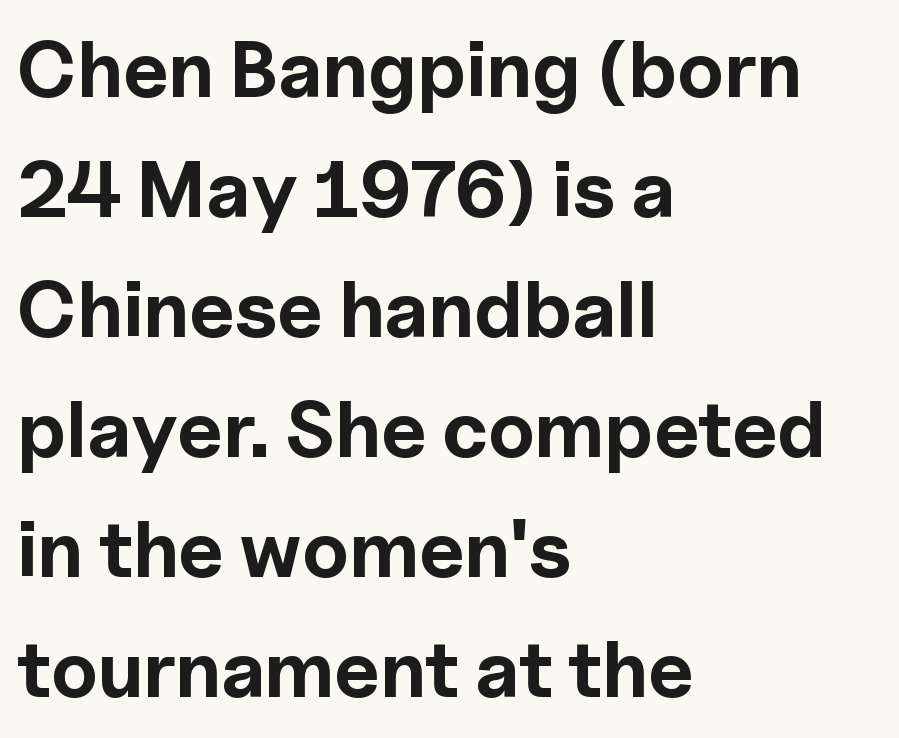
The image shows 79 px bold sans-serif type, upright; set left-aligned, normal line spacing (1.52x), normal letter spacing, not underlined; a medium x-height.
